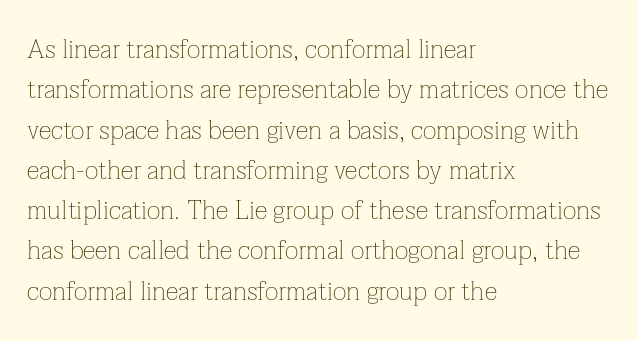
The image shows 26 px text type, upright; set left-aligned, normal line spacing (1.55x), normal letter spacing, not underlined.
